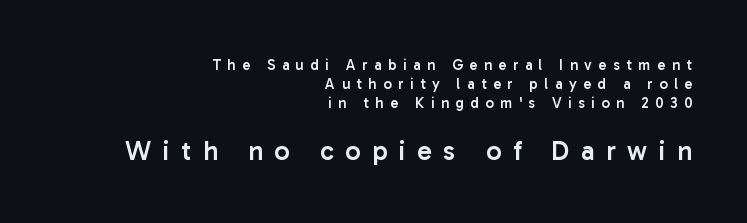
Q: Is the text bold? A: Semi-bold.
Q: Is the text italic (slanted)? A: No, it is upright.
Q: Is the text underlined? A: No.
Q: How is the paragraph aligned? A: Right-aligned.
Q: Is the spacing between letters normal or unusually wide? A: Unusually wide.
Q: Is the spacing between lines tight, normal or loose? A: Normal.
Q: Which block of text is set in a larger size, the first (top) or the second (bottom)? A: The second (bottom) one.
